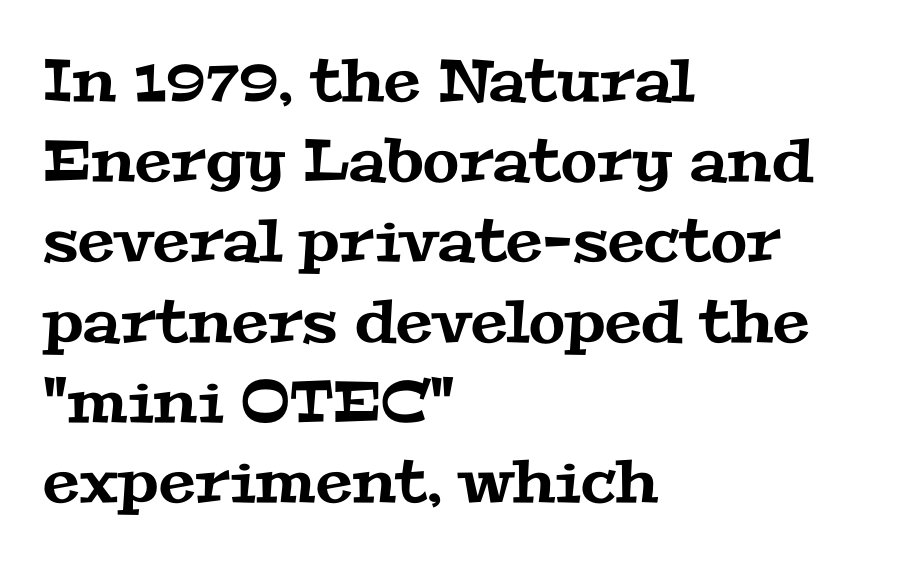
{"serif": "yes", "width": "wide", "stroke_contrast": "medium", "x_height": "medium", "monospaced": "no", "underline": "no", "align": "left", "line_spacing": "normal", "line_spacing_ratio": 1.36, "letter_spacing": "normal", "letter_spacing_em": 0.0, "glyph_px": 59}
